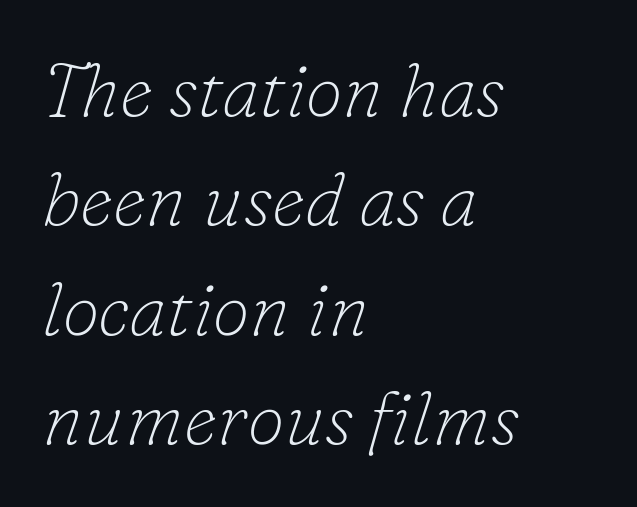
{"serif": "yes", "italic": "yes", "lean": "right", "slant_degrees": 16, "bold": "no", "weight": "thin", "width": "normal", "stroke_contrast": "low", "x_height": "small", "monospaced": "no", "underline": "no", "align": "left", "line_spacing": "normal", "line_spacing_ratio": 1.46, "letter_spacing": "normal", "letter_spacing_em": 0.0, "glyph_px": 75}
